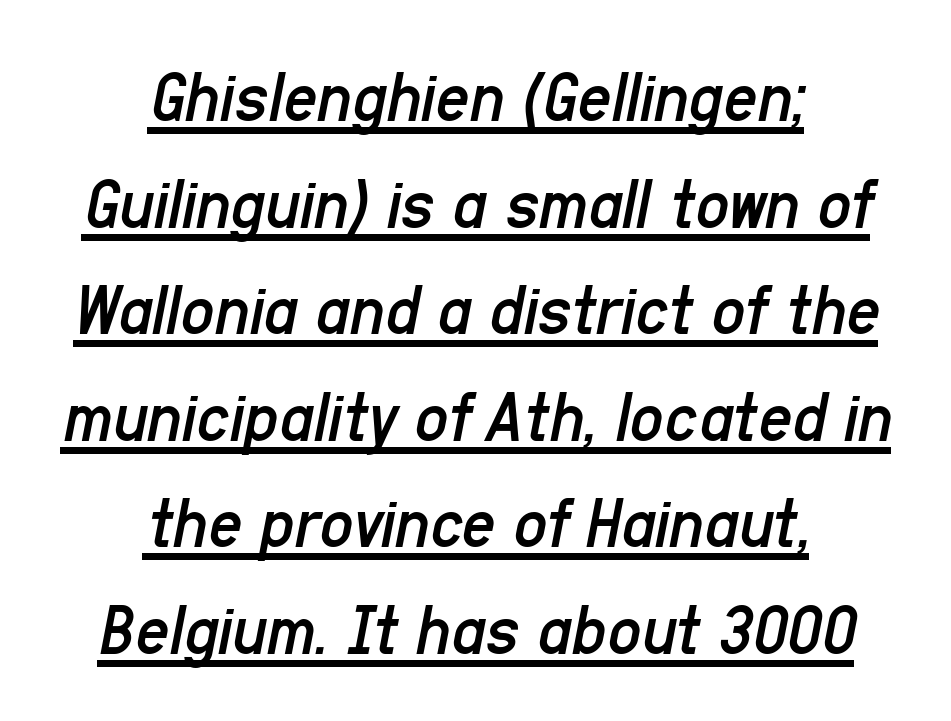
The image shows 74 px regular-weight, condensed type, italic (leaning right); set centered, normal line spacing (1.44x), normal letter spacing, underlined; low stroke contrast and a medium x-height.
